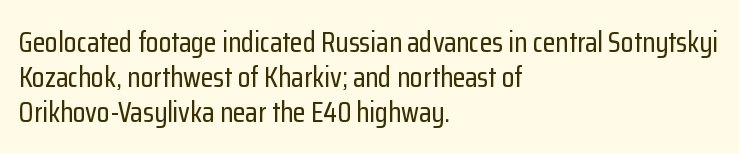
Q: Is the text italic (slanted)? A: No, it is upright.
Q: Is the typeface a serif or a sans-serif typeface? A: Sans-serif.
Q: Is the text underlined? A: No.
Q: How is the paragraph aligned? A: Left-aligned.
Q: Is the spacing between letters normal or unusually wide? A: Normal.
Q: Width (condensed, normal, or wide)? A: Condensed.
Q: Stroke contrast? A: Low.
Q: x-height? A: Medium.
Q: Monospaced? A: No.
